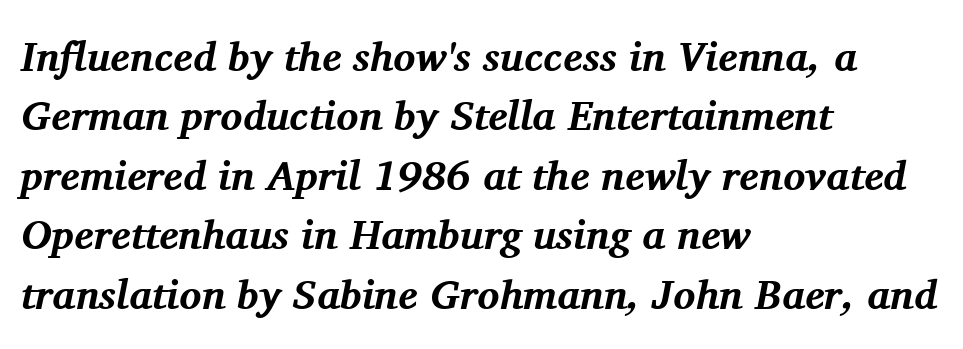
The image shows 41 px bold serif type, italic (leaning right); set left-aligned, normal line spacing (1.45x), normal letter spacing, not underlined; medium stroke contrast and a medium x-height.
